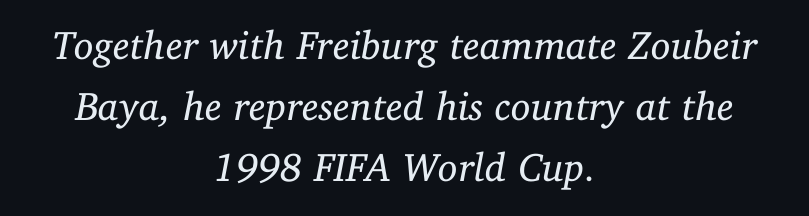
The image shows 40 px regular-weight serif type, italic (leaning right); set centered, normal line spacing (1.52x), normal letter spacing, not underlined; low stroke contrast and a medium x-height.
